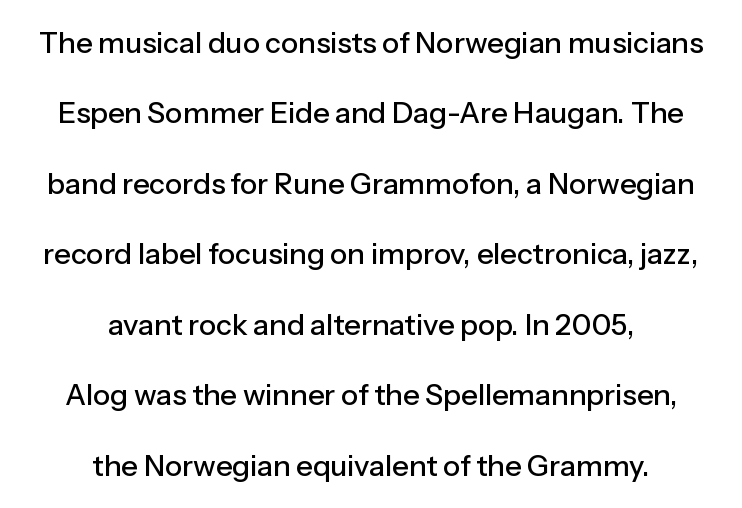
{"serif": "no", "italic": "no", "width": "normal", "stroke_contrast": "low", "x_height": "medium", "monospaced": "no", "underline": "no", "align": "center", "line_spacing": "loose", "line_spacing_ratio": 2.43, "letter_spacing": "normal", "letter_spacing_em": 0.0, "glyph_px": 29}
